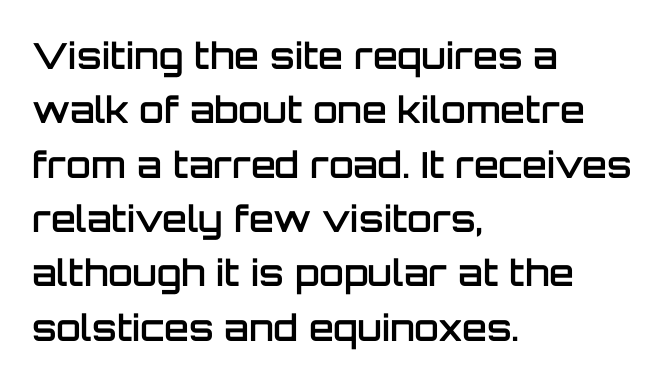
{"serif": "no", "italic": "no", "bold": "semi", "weight": "semibold", "width": "normal", "stroke_contrast": "low", "x_height": "large", "monospaced": "no", "underline": "no", "align": "left", "line_spacing": "normal", "line_spacing_ratio": 1.51, "letter_spacing": "normal", "letter_spacing_em": 0.0, "glyph_px": 36}
